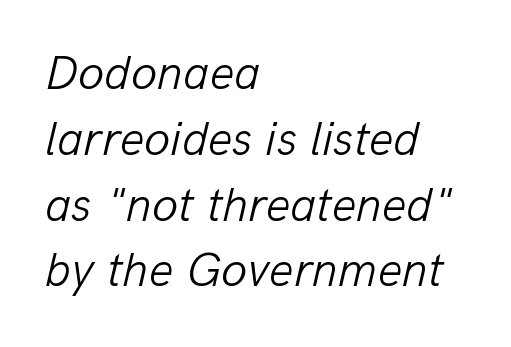
Q: Is the text bold? A: No.
Q: Is the text italic (slanted)? A: Yes, it leans right by about 13 degrees.
Q: Is the text underlined? A: No.
Q: How is the paragraph aligned? A: Left-aligned.
Q: Is the spacing between letters normal or unusually wide? A: Normal.
Q: Is the spacing between lines tight, normal or loose? A: Normal.
Q: Width (condensed, normal, or wide)? A: Normal.
Q: Stroke contrast? A: Low.
Q: x-height? A: Medium.
Q: Monospaced? A: No.
